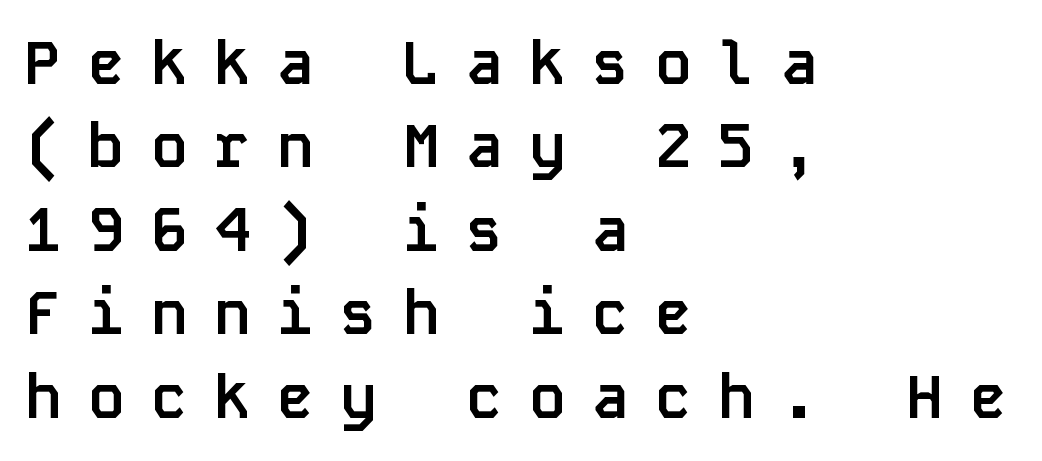
The image shows 60 px semibold sans-serif type, upright, monospaced; set left-aligned, normal line spacing (1.39x), unusually wide letter spacing (+0.45 em), not underlined; low stroke contrast and a large x-height.
